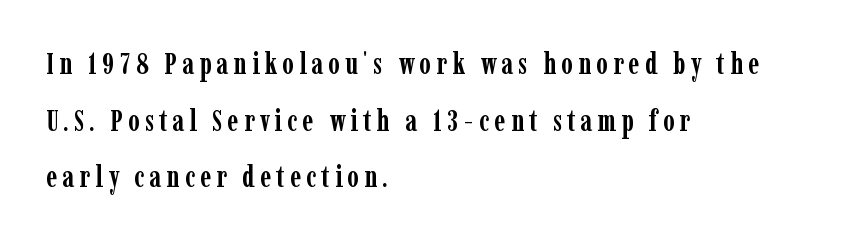
Do the characters align in a grid? No, the font is proportional. The face used here has the dense, thick strokes of a bold. Yep, those are serifs on the letters. Vertical spacing — loose.
